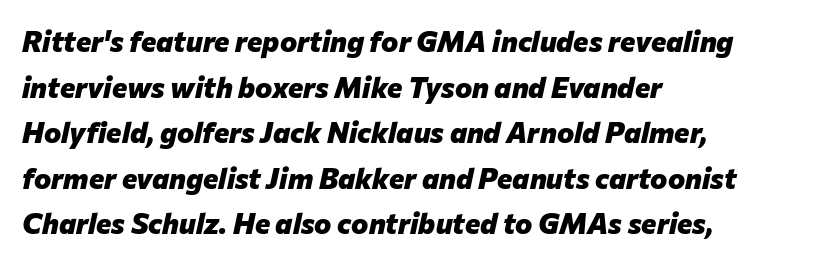
If you drew a line through each stem, it would be angled. Rows of type keep a routine distance in the vertical direction. Set as a true bold cut, around the 700 mark. The zone under the glyphs is completely vacant. Inter-character spacing is left at the font's built-in metrics. Horizontally, the lines are justified to the leading edge only.
